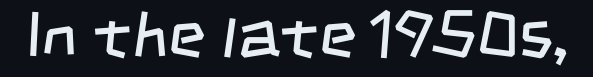
{"serif": "no", "bold": "no", "weight": "regular", "width": "condensed", "stroke_contrast": "low", "x_height": "large", "monospaced": "no", "underline": "no", "letter_spacing": "normal", "letter_spacing_em": 0.0, "glyph_px": 64}
